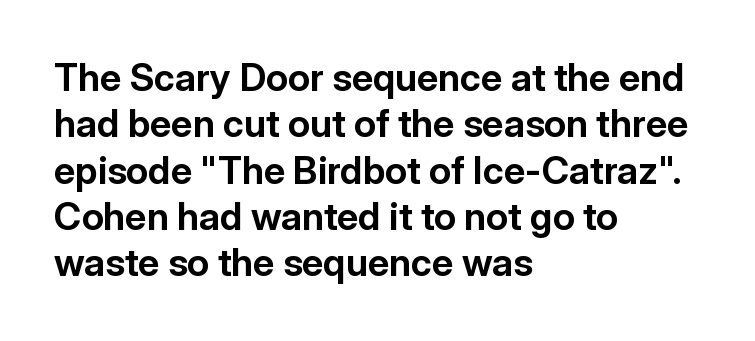
{"serif": "no", "italic": "no", "bold": "yes", "weight": "bold", "width": "normal", "stroke_contrast": "low", "x_height": "medium", "monospaced": "no", "underline": "no", "align": "left", "line_spacing_ratio": 1.22, "letter_spacing": "normal", "letter_spacing_em": 0.0, "glyph_px": 38}
